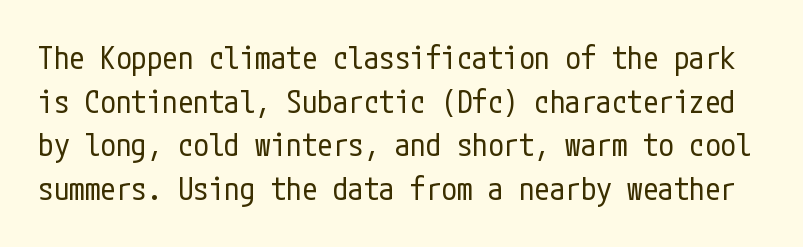
The image shows 31 px regular-weight, condensed sans-serif type, upright; set normal line spacing (1.41x), normal letter spacing, not underlined; low stroke contrast and a medium x-height.
